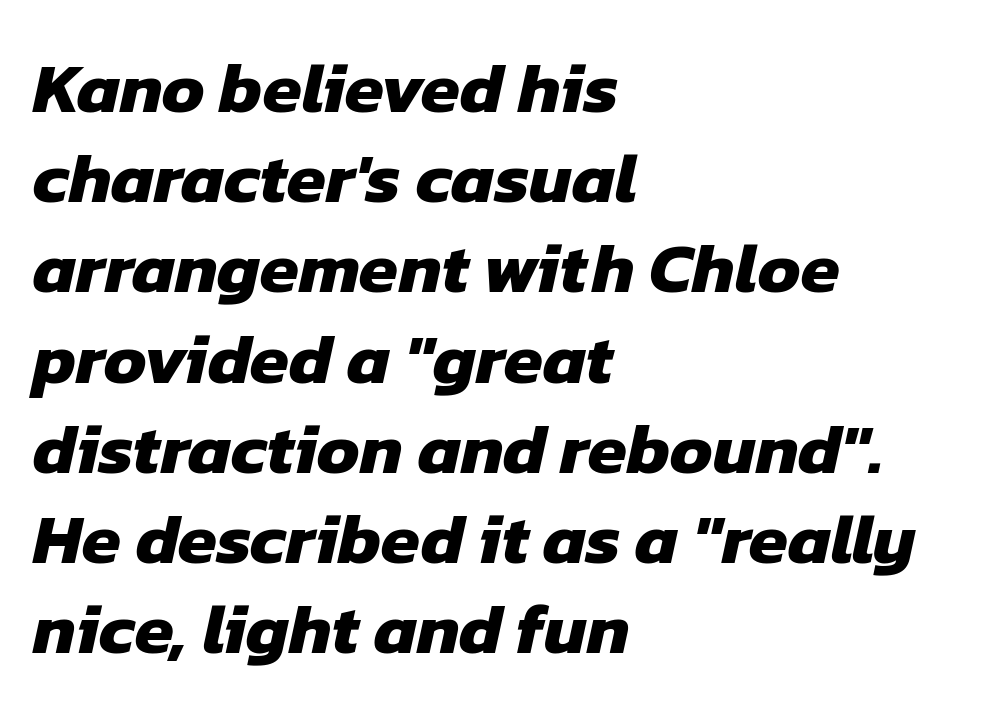
On the weight axis this lands at bold, roughly 700. Each letter keeps its own natural width here, so spacing adapts to shape. Typeset ragged right — the left edge is the straight one. If you measured baseline to baseline, you'd find a middling distance.
